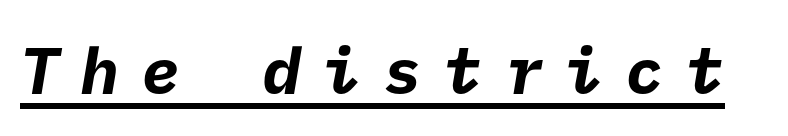
{"serif": "no", "bold": "yes", "weight": "bold", "width": "normal", "stroke_contrast": "low", "x_height": "medium", "underline": "yes", "letter_spacing": "wide", "letter_spacing_em": 0.33, "glyph_px": 65}
